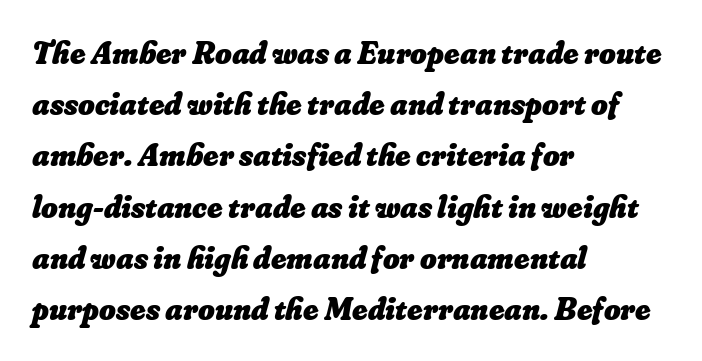
Q: Is the text bold? A: Yes.
Q: Is the text underlined? A: No.
Q: How is the paragraph aligned? A: Left-aligned.
Q: Is the spacing between letters normal or unusually wide? A: Normal.
Q: Is the spacing between lines tight, normal or loose? A: Normal.
Q: Width (condensed, normal, or wide)? A: Normal.
Q: Stroke contrast? A: Low.
Q: x-height? A: Small.
Q: Monospaced? A: No.
